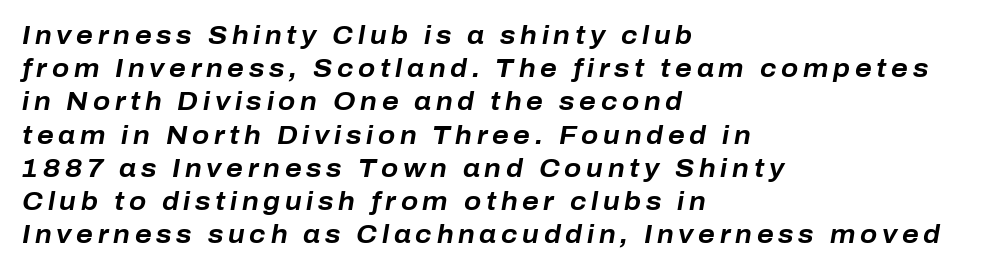
The image shows 25 px bold type, italic (leaning right); set left-aligned, normal line spacing (1.33x), not underlined.
